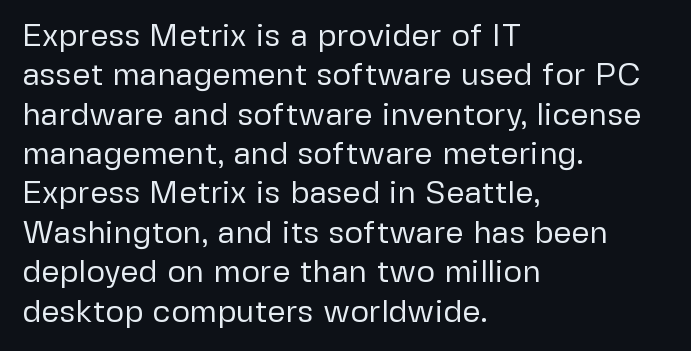
Q: Is the text bold? A: No.
Q: Is the text italic (slanted)? A: No, it is upright.
Q: Is the typeface a serif or a sans-serif typeface? A: Sans-serif.
Q: Is the text underlined? A: No.
Q: How is the paragraph aligned? A: Left-aligned.
Q: Is the spacing between letters normal or unusually wide? A: Normal.
Q: Width (condensed, normal, or wide)? A: Normal.
Q: Stroke contrast? A: Low.
Q: x-height? A: Medium.
Q: Monospaced? A: No.
